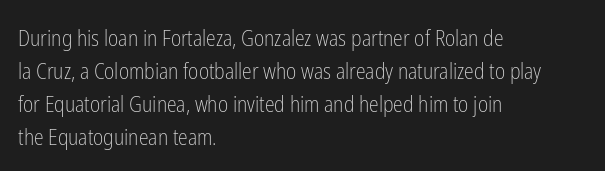
The image shows 22 px text type, upright; set left-aligned, normal line spacing (1.5x), normal letter spacing, not underlined.
